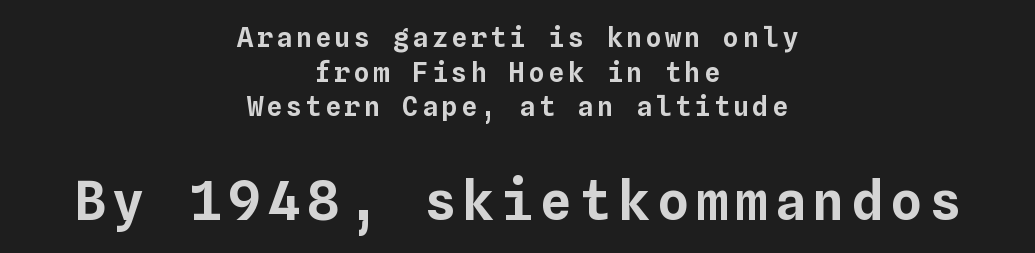
{"italic": "no", "width": "normal", "stroke_contrast": "low", "x_height": "medium", "monospaced": "yes", "underline": "no", "align": "center", "line_spacing": "normal", "line_spacing_ratio": 1.28, "larger_block": "second", "size_ratio": 2.0, "glyph_px": 54}
